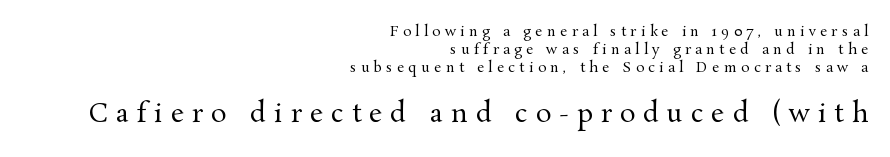
The image shows 26 px text type, upright; set right-aligned, normal line spacing (1.27x), unusually wide letter spacing (+0.31 em), not underlined; the second (bottom) block is 1.86x larger.
